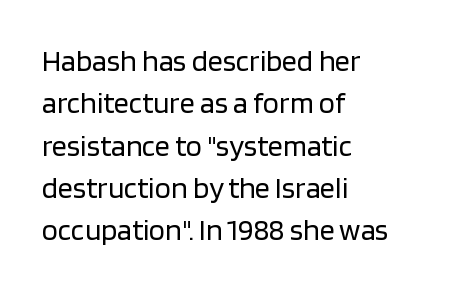
The image shows 30 px regular-weight sans-serif type, upright; set left-aligned, normal line spacing (1.41x), normal letter spacing, not underlined; low stroke contrast and a large x-height.
